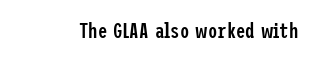
Typesetter's note: demi weight, one step under bold. The specimen omits any rule beneath the text block's lines. Is there any slant? The stems are plumb. Does extra space separate the letters? No, they use regular spacing.
